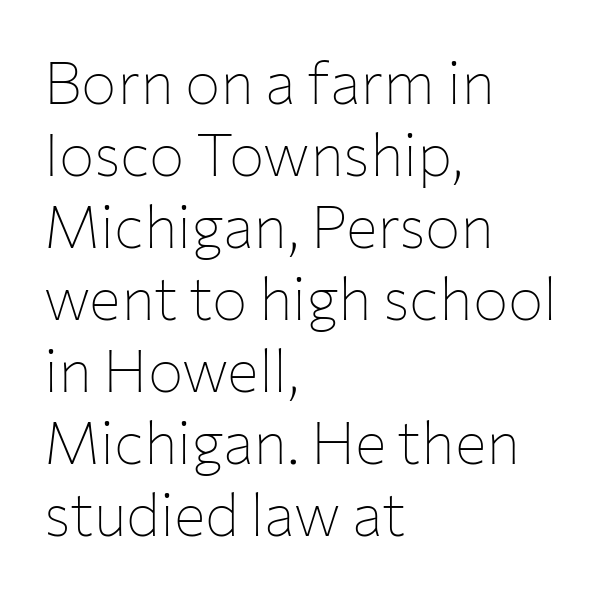
The image shows 59 px thin sans-serif type, upright; set left-aligned, line spacing 1.22x, normal letter spacing, not underlined; low stroke contrast and a medium x-height.
